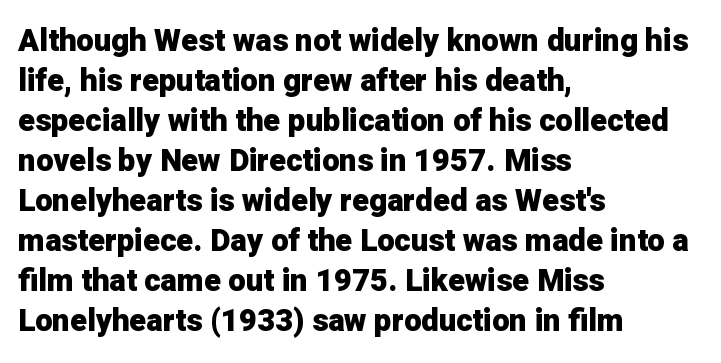
{"serif": "no", "italic": "no", "bold": "yes", "weight": "heavy", "width": "normal", "stroke_contrast": "low", "x_height": "medium", "monospaced": "no", "underline": "no", "align": "left", "line_spacing": "normal", "line_spacing_ratio": 1.29, "letter_spacing": "normal", "letter_spacing_em": 0.0, "glyph_px": 31}
